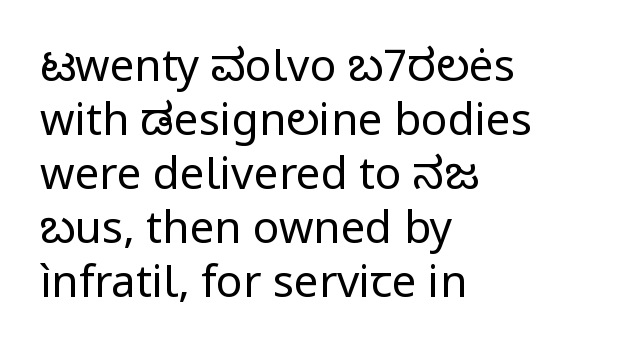
Q: Is the text bold? A: No.
Q: Is the text italic (slanted)? A: No, it is upright.
Q: Is the typeface a serif or a sans-serif typeface? A: Sans-serif.
Q: Is the text underlined? A: No.
Q: How is the paragraph aligned? A: Left-aligned.
Q: Is the spacing between letters normal or unusually wide? A: Normal.
Q: Width (condensed, normal, or wide)? A: Normal.
Q: Stroke contrast? A: Low.
Q: x-height? A: Medium.
Q: Monospaced? A: No.
